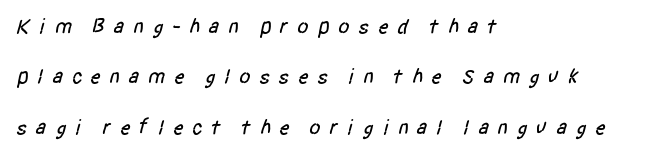
{"underline": "no", "align": "left", "line_spacing": "loose", "line_spacing_ratio": 2.4, "letter_spacing": "wide", "letter_spacing_em": 0.38, "glyph_px": 21}
